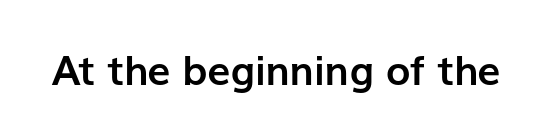
The image shows 41 px semibold sans-serif type, upright; set normal letter spacing, not underlined; low stroke contrast and a medium x-height.
